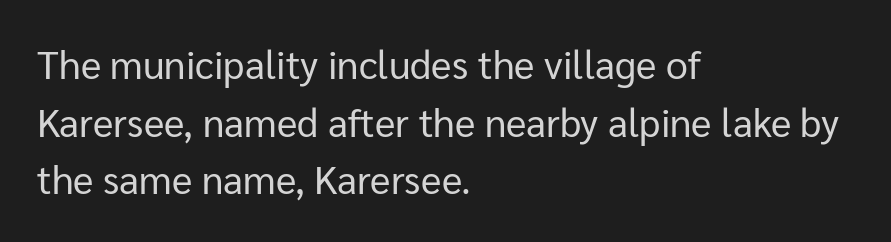
Q: Is the text bold? A: No.
Q: Is the text italic (slanted)? A: No, it is upright.
Q: Is the typeface a serif or a sans-serif typeface? A: Sans-serif.
Q: Is the text underlined? A: No.
Q: How is the paragraph aligned? A: Left-aligned.
Q: Is the spacing between letters normal or unusually wide? A: Normal.
Q: Is the spacing between lines tight, normal or loose? A: Normal.
Q: Width (condensed, normal, or wide)? A: Normal.
Q: Stroke contrast? A: Low.
Q: x-height? A: Medium.
Q: Monospaced? A: No.
